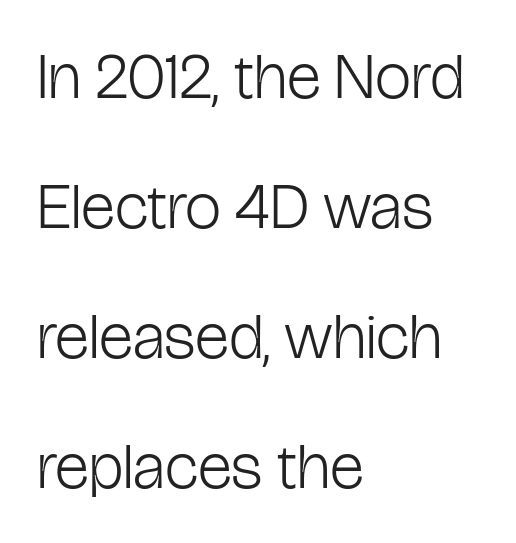
The image shows 65 px light, condensed sans-serif type, upright; set left-aligned, loose line spacing (2.0x), normal letter spacing, not underlined; low stroke contrast and a medium x-height.
